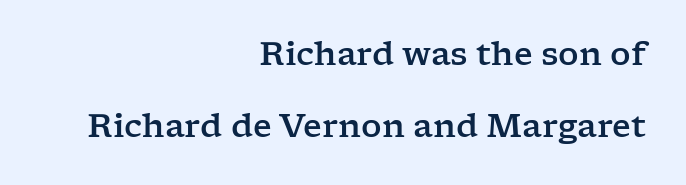
Q: Is the text italic (slanted)? A: No, it is upright.
Q: Is the typeface a serif or a sans-serif typeface? A: Serif.
Q: Is the text underlined? A: No.
Q: How is the paragraph aligned? A: Right-aligned.
Q: Is the spacing between letters normal or unusually wide? A: Normal.
Q: Is the spacing between lines tight, normal or loose? A: Loose.
Q: Width (condensed, normal, or wide)? A: Wide.
Q: Stroke contrast? A: Low.
Q: x-height? A: Medium.
Q: Monospaced? A: No.
